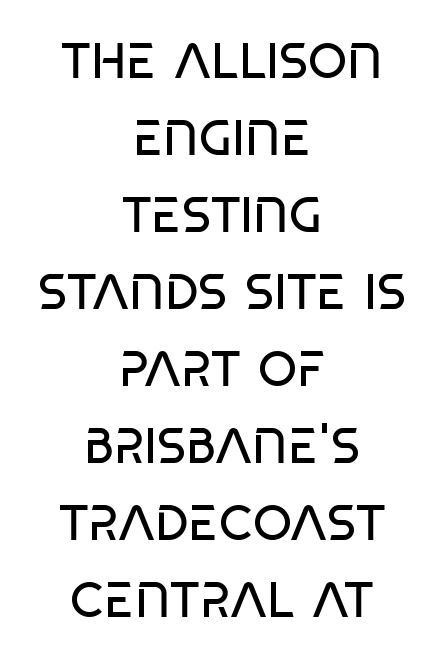
Q: Is the text bold? A: No.
Q: Is the text italic (slanted)? A: No, it is upright.
Q: Is the typeface a serif or a sans-serif typeface? A: Sans-serif.
Q: Is the text underlined? A: No.
Q: How is the paragraph aligned? A: Centered.
Q: Is the spacing between letters normal or unusually wide? A: Normal.
Q: Is the spacing between lines tight, normal or loose? A: Normal.
Q: Width (condensed, normal, or wide)? A: Condensed.
Q: Stroke contrast? A: Low.
Q: x-height? A: Large.
Q: Monospaced? A: No.
